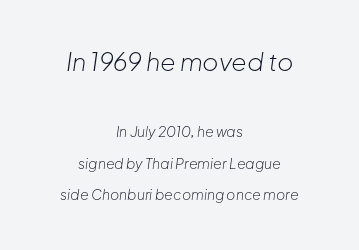
Q: Is the text bold? A: No.
Q: Is the text italic (slanted)? A: Yes, it leans right by about 8 degrees.
Q: Is the text underlined? A: No.
Q: How is the paragraph aligned? A: Centered.
Q: Is the spacing between letters normal or unusually wide? A: Normal.
Q: Is the spacing between lines tight, normal or loose? A: Loose.
Q: Which block of text is set in a larger size, the first (top) or the second (bottom)? A: The first (top) one.
